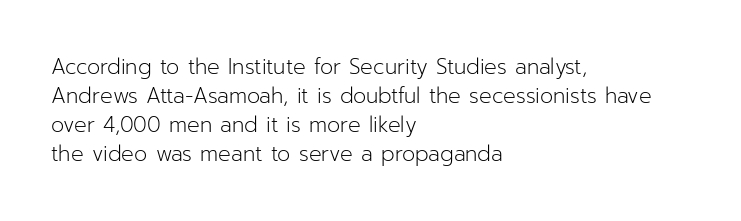
The image shows 21 px text type, upright; set left-aligned, normal line spacing (1.38x), normal letter spacing, not underlined.
